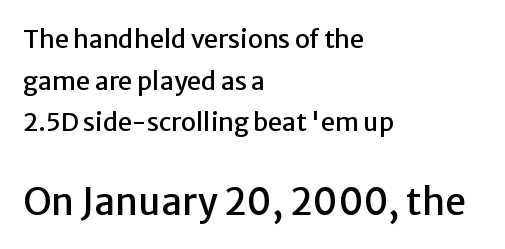
The image shows 37 px sans-serif type, upright; set left-aligned, normal line spacing (1.67x), normal letter spacing, not underlined; the second (bottom) block is 1.48x larger; low stroke contrast and a medium x-height.
